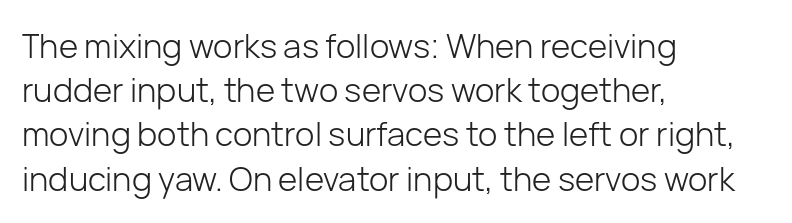
Notice how the passage keeps a crisp vertical edge on the left only. Think of a printed novel: that variable character pitch is what you see here. The designer left line spacing at the default. Students, note that the glyphs here touch the page at normal intervals. Nope, no serifs anywhere on these letters. The weight tops out at a normal text grade.
